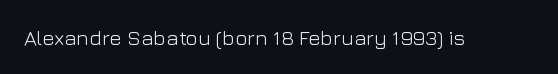
The image shows 21 px text type, upright; set normal letter spacing, not underlined.
